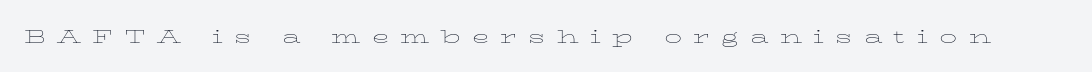
The baseline area is clear. The weight tops out at a normal text grade. Spacing between characters has been opened up far beyond the box default. Style check: upright.
